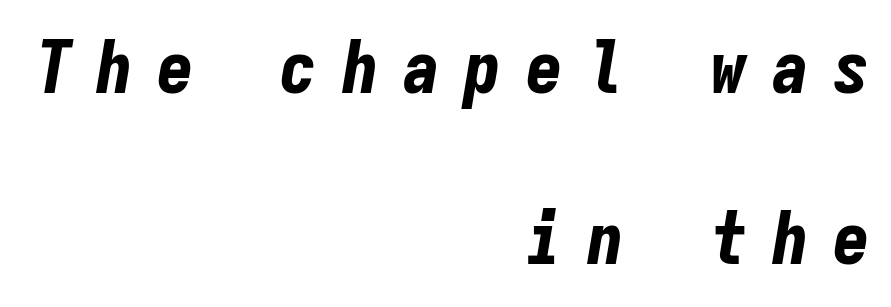
Notice how thick the strokes are: this is what a full bold looks like. Compared with ordinary roman type, these characters are visibly tilted. The words here are not underlined. You could count columns in this text — the font is strictly monospaced. These lines are set flush right with a ragged left edge.
